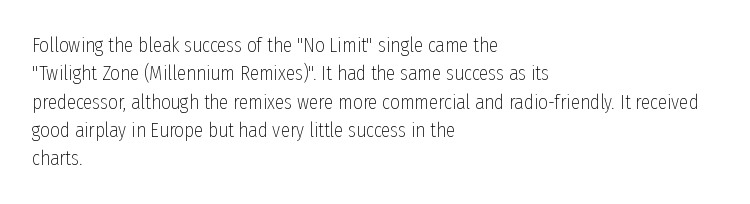
Q: Is the text bold? A: No.
Q: Is the text italic (slanted)? A: No, it is upright.
Q: Is the text underlined? A: No.
Q: How is the paragraph aligned? A: Left-aligned.
Q: Is the spacing between letters normal or unusually wide? A: Normal.
Q: Is the spacing between lines tight, normal or loose? A: Normal.
